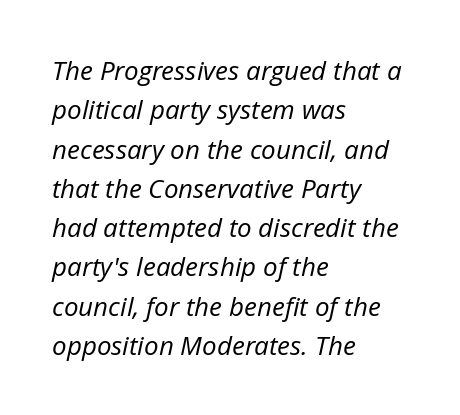
Bold? No — there's no thickening of the strokes. Is the type slanted? Yes — the strokes lean at a clear angle. The paragraph has a hard left edge and a soft right edge. The string is rendered with underlining switched off. The vertical gap from one line to the next is medium.
